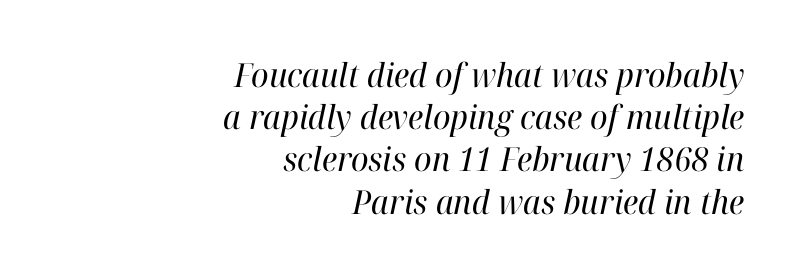
A light-to-regular cut is what we see here. A typesetter would label this face a serif. Standard letterfit; no display-style spreading of the glyphs. Italic: yes, the glyphs are oblique.
